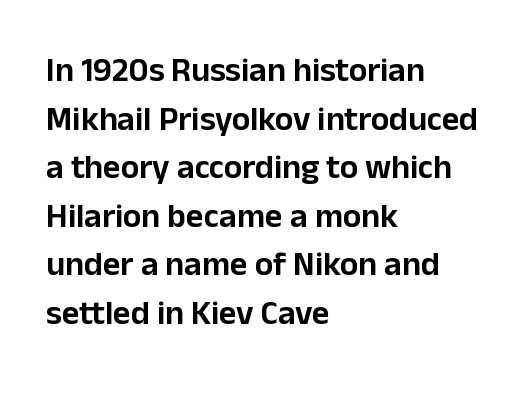
The type sits square on the baseline with zero lean. Reading down the column, the eye jumps a familiar distance to each next line. What kind of face is this? One without serifs — a sans. A classic flush-left, rag-right setting is used for this passage.
